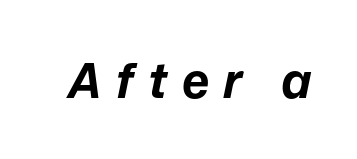
The image shows 48 px bold type, italic (leaning right); set unusually wide letter spacing (+0.3 em), not underlined; low stroke contrast and a medium x-height.
